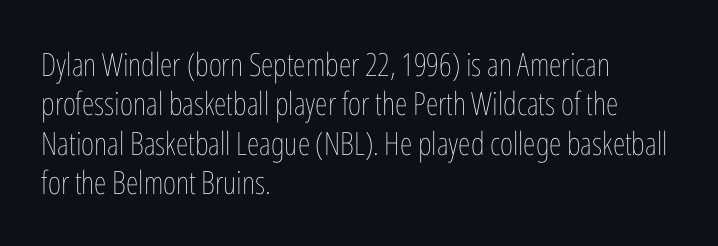
Varying glyph widths throughout — classic text-font behaviour. When letters stand straight like this, we call the style roman or upright. The passage shown is not underscored anywhere. Caption: face not bold, strokes unweighted.
